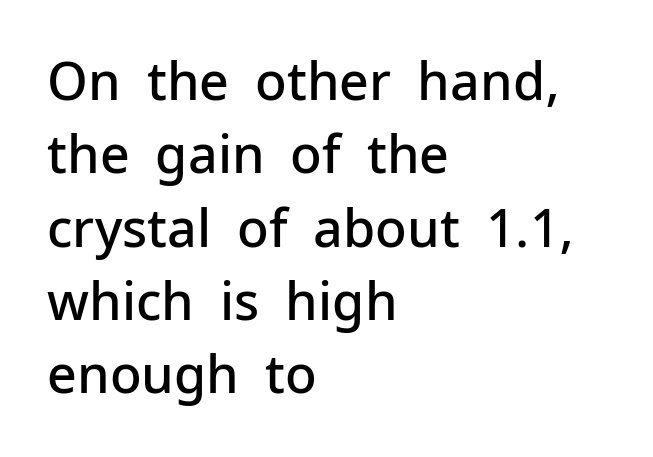
The image shows 52 px semibold sans-serif type, upright; set left-aligned, normal line spacing (1.41x), normal letter spacing, not underlined; low stroke contrast and a medium x-height.
